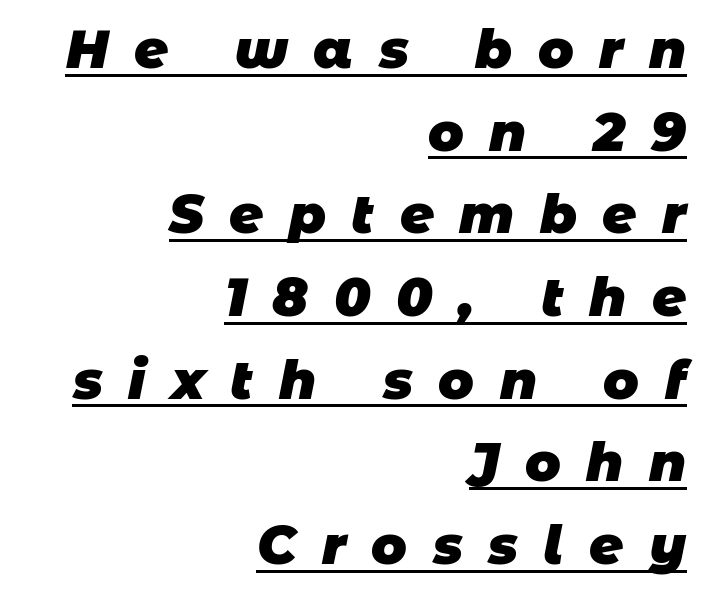
The image shows 53 px heavy sans-serif type; set right-aligned, normal line spacing (1.56x), unusually wide letter spacing (+0.48 em), underlined; low stroke contrast and a large x-height.
